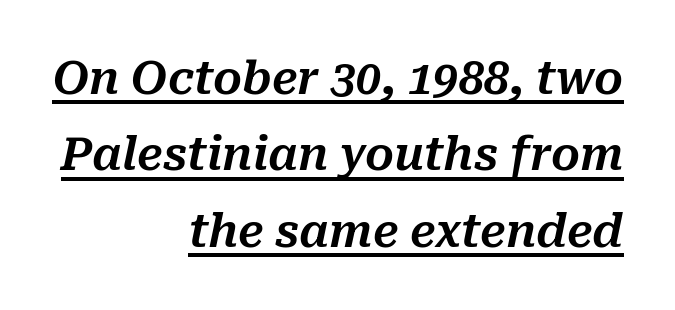
The image shows 45 px text type, italic (leaning right); set right-aligned, normal line spacing (1.7x), normal letter spacing, underlined; medium stroke contrast and a medium x-height.
